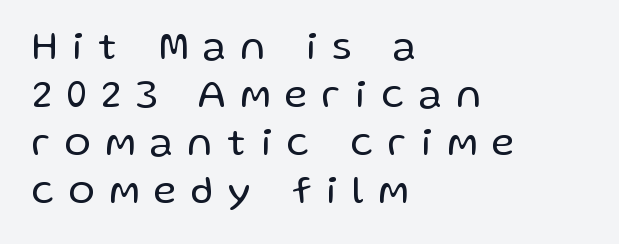
{"serif": "no", "italic": "no", "bold": "no", "weight": "regular", "width": "normal", "stroke_contrast": "low", "x_height": "medium", "monospaced": "no", "underline": "no", "align": "left", "line_spacing_ratio": 1.23, "letter_spacing": "wide", "letter_spacing_em": 0.39, "glyph_px": 39}
